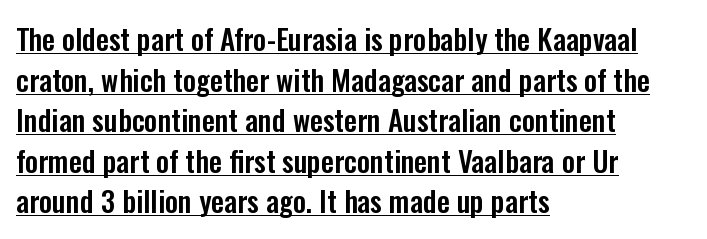
Interline gaps are of average width in this sample. Is there any slant? The stems are plumb. Observe the ordinary spacing: letters are neighbours, not strangers. Spacing verdict: proportional, widths tailored to each character. A typographer would call this underscored text.
